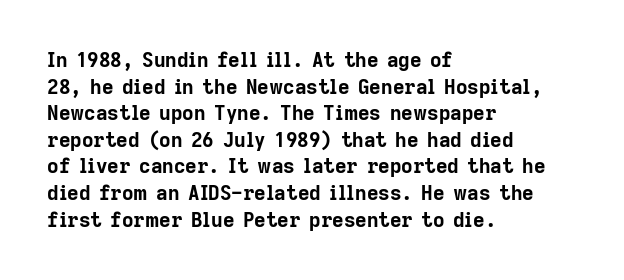
The typography opts for an upright posture over an oblique one. A classic flush-left, rag-right setting is used for this passage. Words appear dense and cohesive because spacing is normal. A full-strength bold gives these letters their thick strokes. Rule under the text: the space is simply empty.
